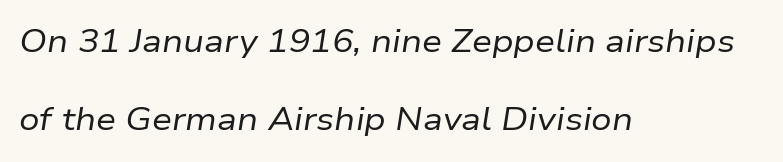
{"italic": "yes", "lean": "right", "slant_degrees": 9, "bold": "no", "weight": "regular", "width": "normal", "stroke_contrast": "low", "x_height": "medium", "monospaced": "no", "underline": "no", "align": "left", "line_spacing": "loose", "line_spacing_ratio": 2.45, "letter_spacing": "normal", "letter_spacing_em": 0.0, "glyph_px": 32}
